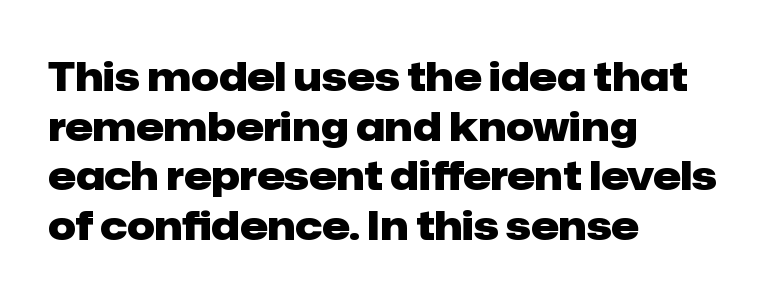
The image shows 39 px heavy sans-serif type, upright; set left-aligned, normal line spacing (1.27x), normal letter spacing, not underlined; low stroke contrast and a medium x-height.
